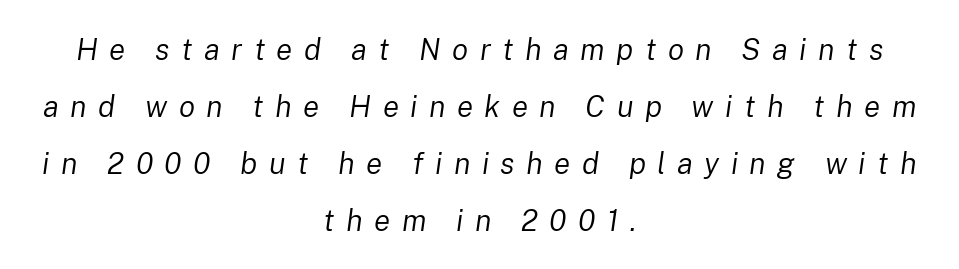
The image shows 30 px regular-weight type, italic (leaning right); set centered, loose line spacing (1.9x), unusually wide letter spacing (+0.38 em), not underlined; low stroke contrast and a medium x-height.
